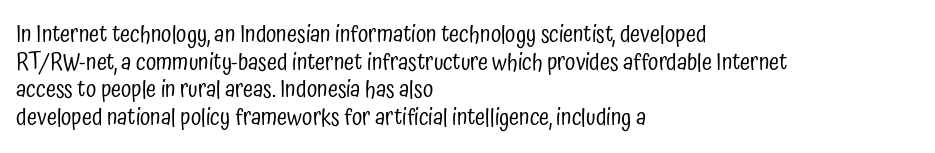
{"italic": "no", "bold": "no", "underline": "no", "align": "left", "line_spacing_ratio": 1.2, "letter_spacing": "normal", "letter_spacing_em": 0.0, "glyph_px": 23}
